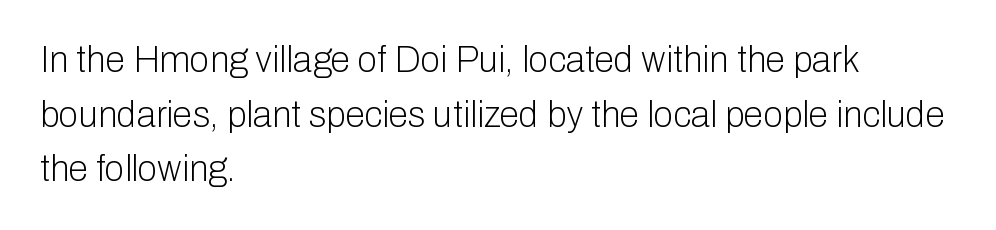
{"serif": "no", "italic": "no", "bold": "no", "weight": "light", "width": "normal", "stroke_contrast": "low", "x_height": "medium", "monospaced": "no", "underline": "no", "align": "left", "line_spacing": "normal", "line_spacing_ratio": 1.52, "letter_spacing": "normal", "letter_spacing_em": 0.0, "glyph_px": 36}
